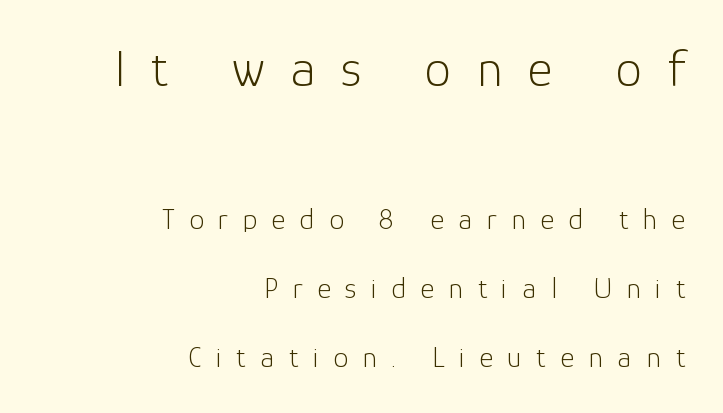
The typeface chosen for these lines omits serifs. Where is the straight margin? On the right. Compare the two chunks: the upper has the greater cap height. The font sits on the lighter half of the weight spectrum, regular included. Glyph-to-glyph distance is far greater than everyday printed text.
